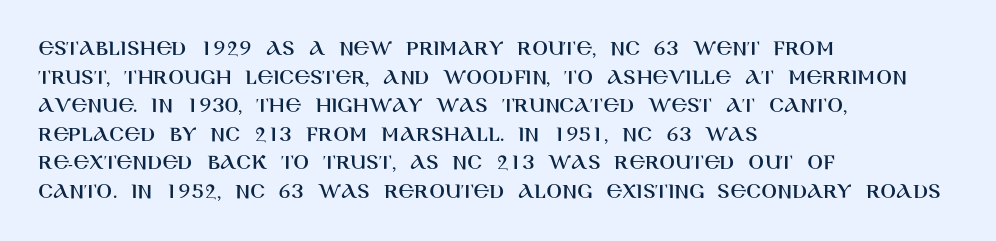
Q: Is the text italic (slanted)? A: No, it is upright.
Q: Is the text underlined? A: No.
Q: How is the paragraph aligned? A: Left-aligned.
Q: Is the spacing between letters normal or unusually wide? A: Normal.
